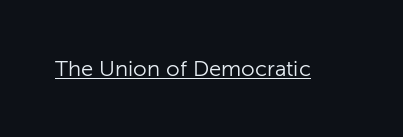
Q: Is the text bold? A: No.
Q: Is the text italic (slanted)? A: No, it is upright.
Q: Is the text underlined? A: Yes.
Q: Is the spacing between letters normal or unusually wide? A: Normal.
